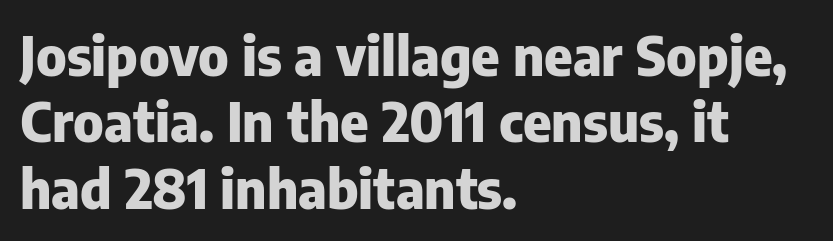
Q: Is the text bold? A: Yes.
Q: Is the text italic (slanted)? A: No, it is upright.
Q: Is the typeface a serif or a sans-serif typeface? A: Sans-serif.
Q: Is the text underlined? A: No.
Q: How is the paragraph aligned? A: Left-aligned.
Q: Is the spacing between letters normal or unusually wide? A: Normal.
Q: Width (condensed, normal, or wide)? A: Normal.
Q: Stroke contrast? A: Low.
Q: x-height? A: Medium.
Q: Monospaced? A: No.
